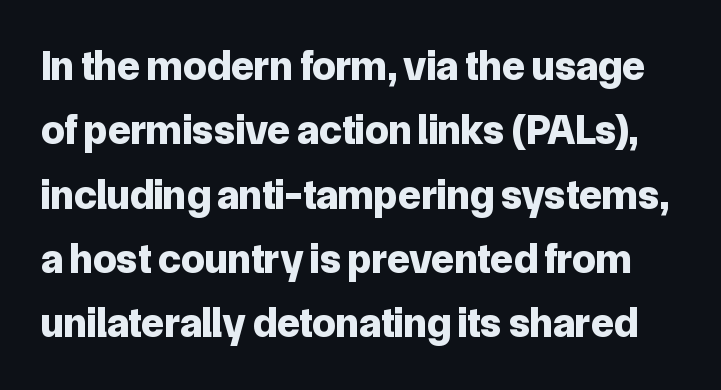
The image shows 42 px bold sans-serif type, upright; set normal line spacing (1.53x), normal letter spacing, not underlined; low stroke contrast and a medium x-height.
